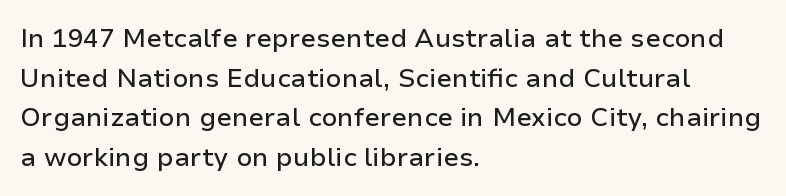
Interline gaps are of average width in this sample. The type sits square on the baseline with zero lean. Just letters on the line, the space beneath them empty. Students, note that the glyphs here touch the page at normal intervals. The rendering anchors every line to the left-hand side.
